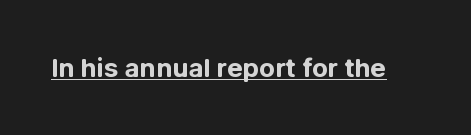
The image shows 26 px bold type, upright; set normal letter spacing, underlined.
